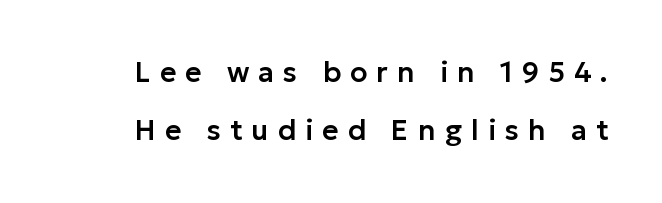
Q: Is the text italic (slanted)? A: No, it is upright.
Q: Is the typeface a serif or a sans-serif typeface? A: Sans-serif.
Q: Is the text underlined? A: No.
Q: Is the spacing between letters normal or unusually wide? A: Unusually wide.
Q: Is the spacing between lines tight, normal or loose? A: Loose.
Q: Width (condensed, normal, or wide)? A: Normal.
Q: Stroke contrast? A: Low.
Q: x-height? A: Medium.
Q: Monospaced? A: No.
